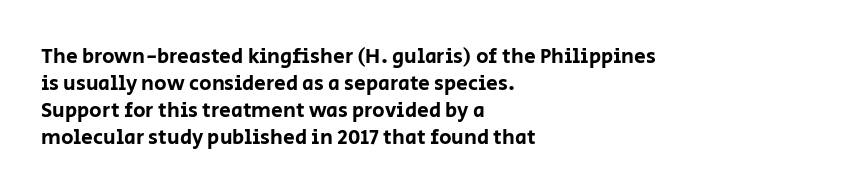
The image shows 21 px text type, upright; set left-aligned, normal line spacing (1.29x), normal letter spacing, not underlined.
